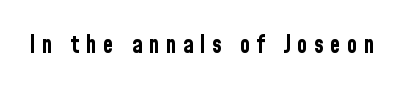
The image shows 24 px bold type, upright; set unusually wide letter spacing (+0.26 em), not underlined.
